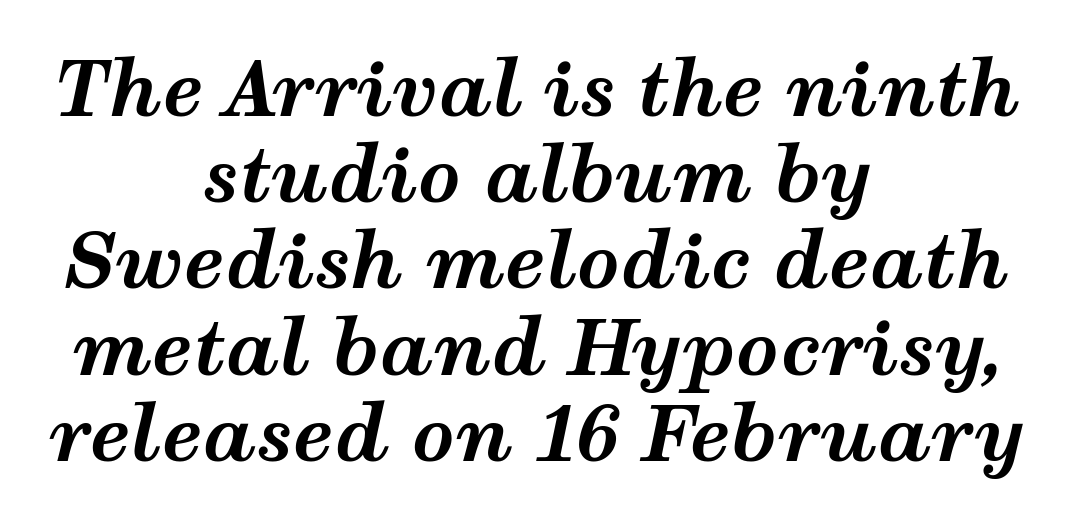
{"italic": "yes", "lean": "right", "slant_degrees": 12, "bold": "yes", "weight": "bold", "width": "wide", "stroke_contrast": "medium", "x_height": "medium", "monospaced": "no", "underline": "no", "align": "center", "line_spacing": "tight", "line_spacing_ratio": 1.15, "letter_spacing": "normal", "letter_spacing_em": 0.0, "glyph_px": 75}
